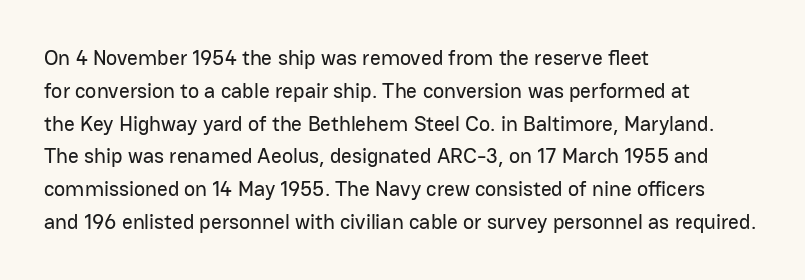
Q: Is the text italic (slanted)? A: No, it is upright.
Q: Is the text underlined? A: No.
Q: How is the paragraph aligned? A: Left-aligned.
Q: Is the spacing between letters normal or unusually wide? A: Normal.
Q: Is the spacing between lines tight, normal or loose? A: Normal.
